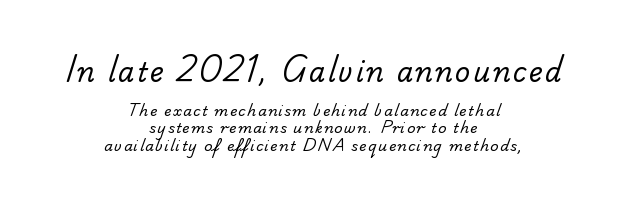
The strip under each line holds only bare page. The passage shown begins with its larger block and ends with its smaller one. Horizontally, the lines are justified to the midpoint only. Stem width sits at or under what a default text font uses.
